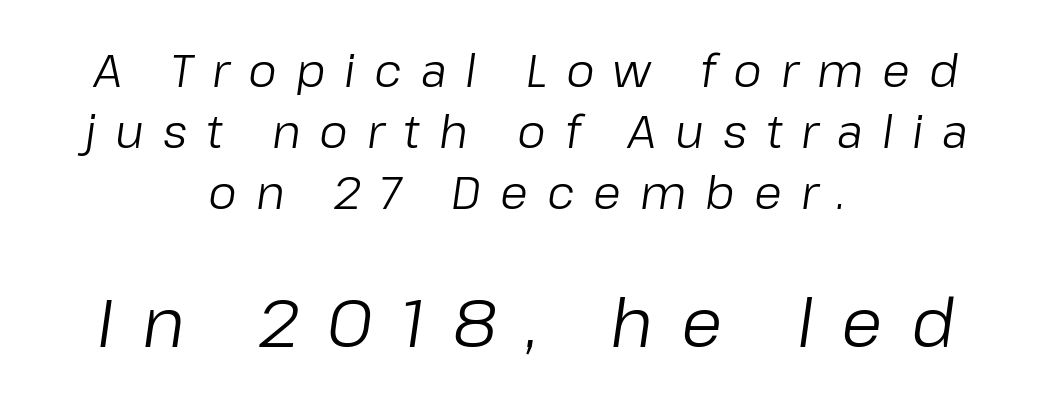
Q: Is the text bold? A: No.
Q: Is the text italic (slanted)? A: Yes, it leans right by about 8 degrees.
Q: Is the text underlined? A: No.
Q: How is the paragraph aligned? A: Centered.
Q: Is the spacing between letters normal or unusually wide? A: Unusually wide.
Q: Is the spacing between lines tight, normal or loose? A: Normal.
Q: Which block of text is set in a larger size, the first (top) or the second (bottom)? A: The second (bottom) one.
Q: Width (condensed, normal, or wide)? A: Normal.
Q: Stroke contrast? A: Low.
Q: x-height? A: Medium.
Q: Monospaced? A: No.
